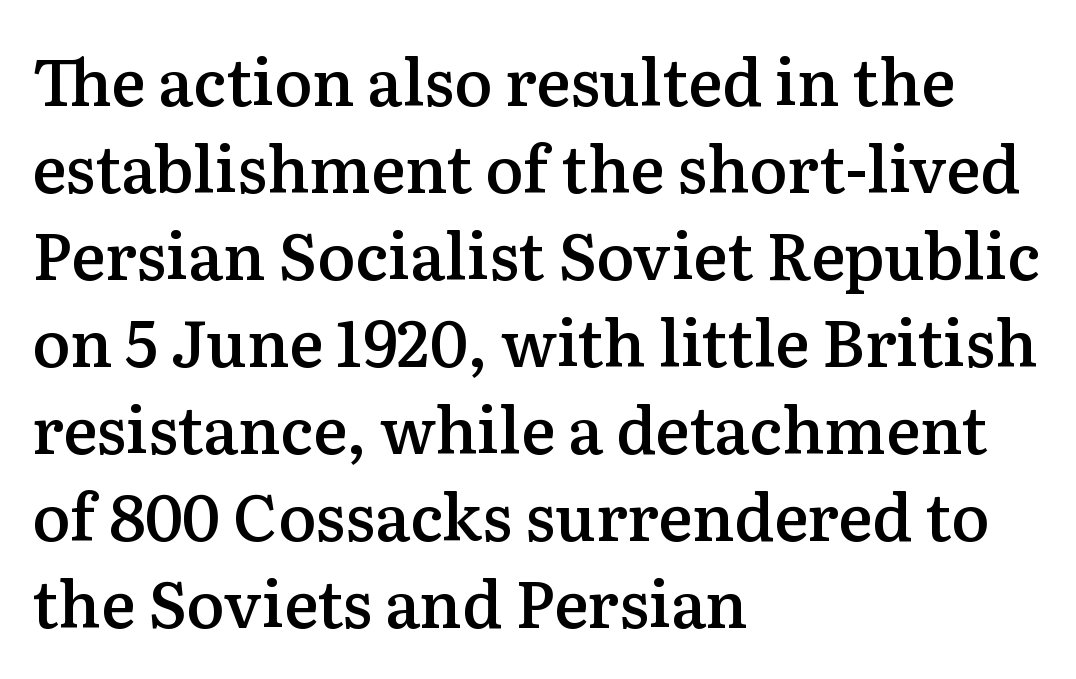
{"serif": "yes", "italic": "no", "bold": "semi", "weight": "semibold", "width": "normal", "stroke_contrast": "medium", "x_height": "medium", "monospaced": "no", "underline": "no", "align": "left", "line_spacing": "normal", "line_spacing_ratio": 1.36, "letter_spacing": "normal", "letter_spacing_em": 0.0, "glyph_px": 64}
